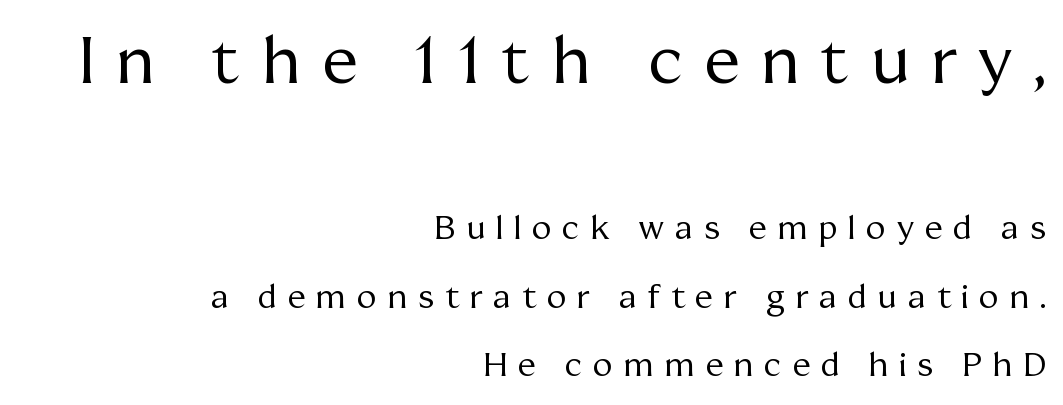
Does the leading feel generous? Absolutely, it's lavish. The rendering inserts visible extra space after every character. A light-to-regular cut is what we see here. The initial chunk of copy outweighs the following chunk in type size. Yep, those are serifs on the letters.
